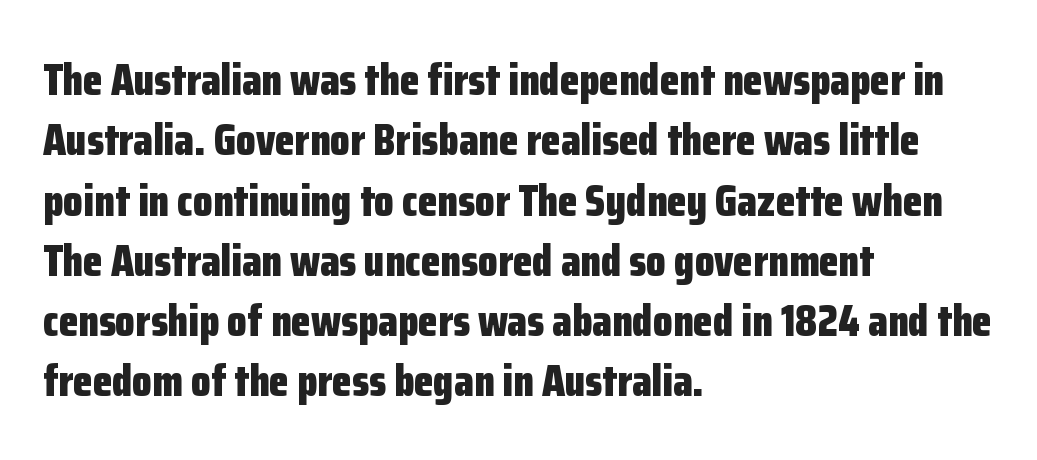
Normally led — the rows are evenly, conventionally spaced. If you drew a line through each stem, it would be perfectly vertical. This is heavy type, rendered in bold. The glyphs are unaccompanied by any horizontal stroke below them.
